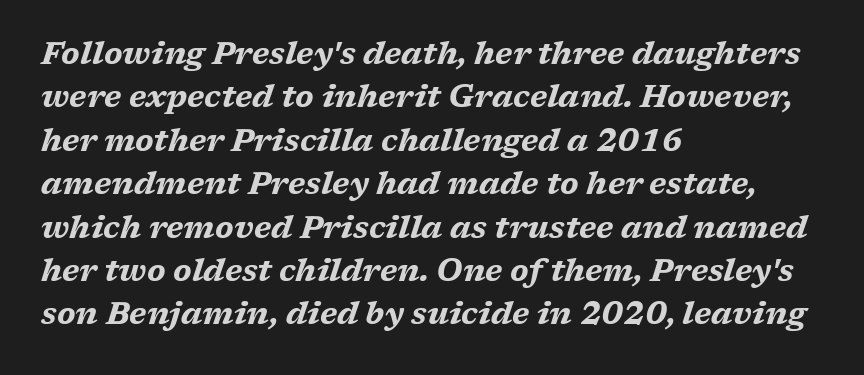
Q: Is the text bold? A: Yes.
Q: Is the text italic (slanted)? A: Yes, it leans right by about 17 degrees.
Q: Is the text underlined? A: No.
Q: How is the paragraph aligned? A: Left-aligned.
Q: Is the spacing between letters normal or unusually wide? A: Normal.
Q: Is the spacing between lines tight, normal or loose? A: Normal.
Q: Width (condensed, normal, or wide)? A: Wide.
Q: Stroke contrast? A: Medium.
Q: x-height? A: Medium.
Q: Monospaced? A: No.
